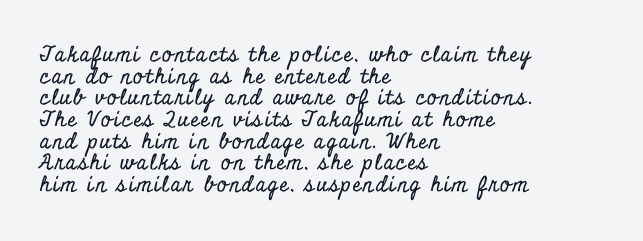
{"underline": "no", "align": "left", "line_spacing": "tight", "line_spacing_ratio": 1.03, "glyph_px": 21}
